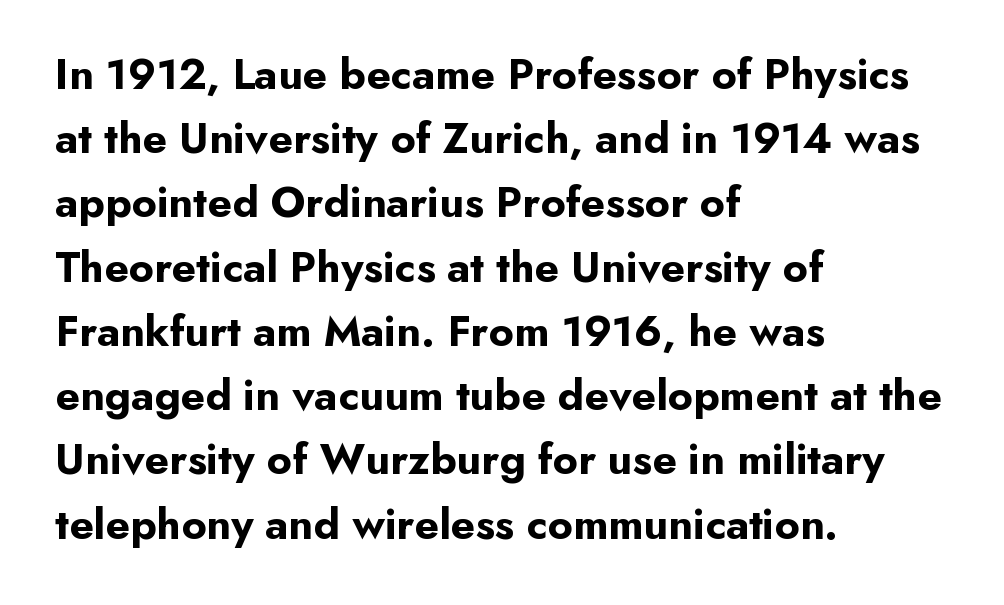
Quick note: underline off. Spacing verdict: proportional, widths tailored to each character. Short and long lines alike share a common starting point at left. The lines sit at an ordinary, default distance from one another. Nope, not italic — everything's standing straight.
